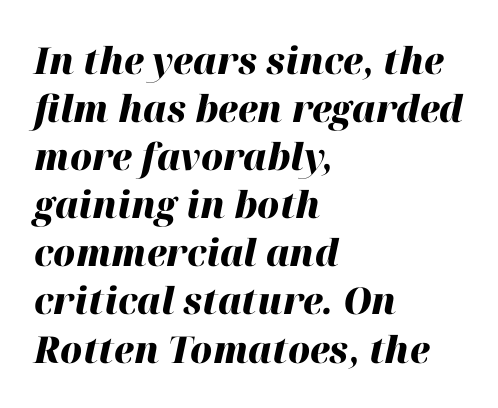
The image shows 37 px heavy type, italic (leaning right); set left-aligned, normal line spacing (1.3x), normal letter spacing, not underlined; high stroke contrast and a medium x-height.
